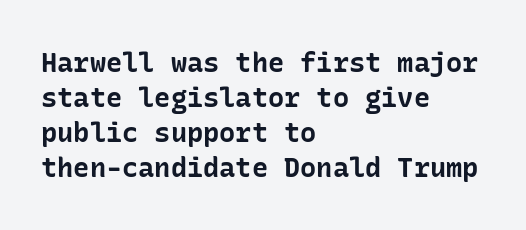
{"italic": "no", "bold": "yes", "underline": "no", "align": "left", "line_spacing": "normal", "line_spacing_ratio": 1.3, "letter_spacing": "normal", "letter_spacing_em": 0.0, "glyph_px": 27}
